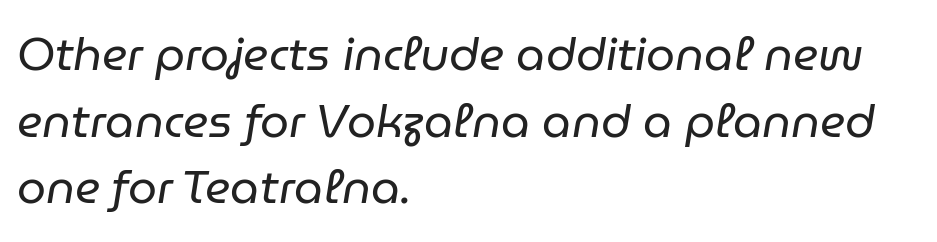
The image shows 46 px regular-weight type, italic (leaning right); set left-aligned, normal line spacing (1.45x), normal letter spacing, not underlined; low stroke contrast and a medium x-height.
